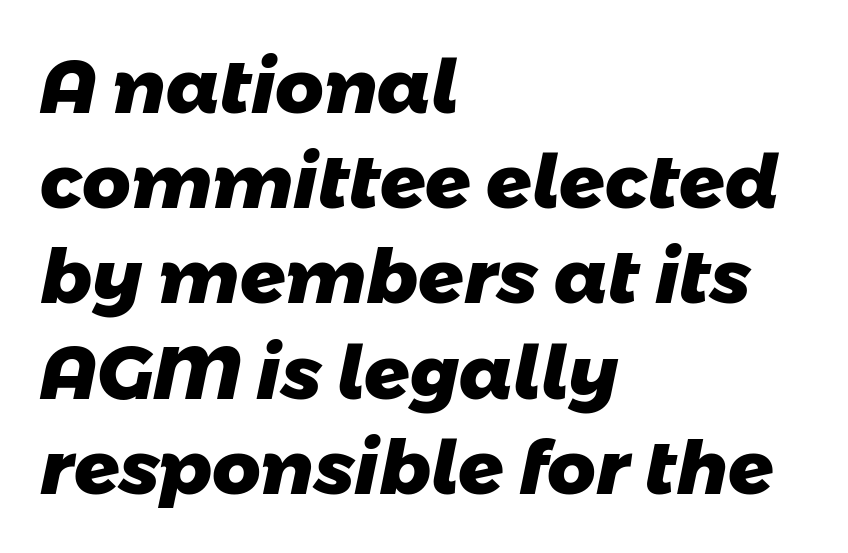
{"serif": "no", "bold": "yes", "weight": "heavy", "width": "normal", "stroke_contrast": "low", "x_height": "medium", "monospaced": "no", "underline": "no", "align": "left", "line_spacing": "normal", "line_spacing_ratio": 1.27, "letter_spacing": "normal", "letter_spacing_em": 0.0, "glyph_px": 75}
